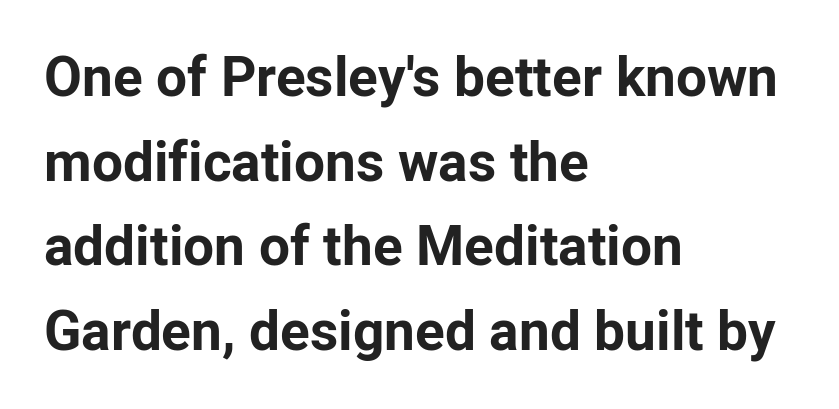
{"serif": "no", "italic": "no", "bold": "yes", "weight": "bold", "width": "normal", "stroke_contrast": "low", "x_height": "medium", "monospaced": "no", "underline": "no", "align": "left", "line_spacing": "normal", "line_spacing_ratio": 1.54, "letter_spacing": "normal", "letter_spacing_em": 0.0, "glyph_px": 55}
